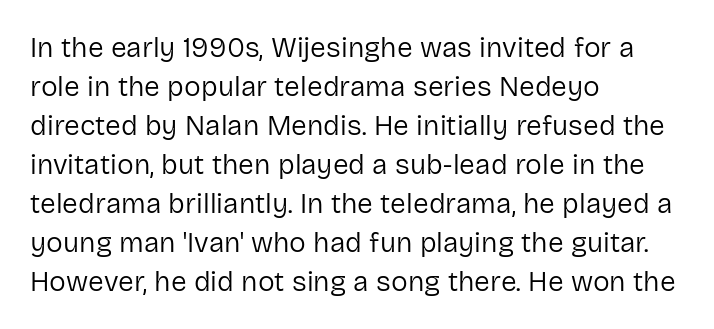
Q: Is the text bold? A: No.
Q: Is the text italic (slanted)? A: No, it is upright.
Q: Is the typeface a serif or a sans-serif typeface? A: Sans-serif.
Q: Is the text underlined? A: No.
Q: How is the paragraph aligned? A: Left-aligned.
Q: Is the spacing between letters normal or unusually wide? A: Normal.
Q: Is the spacing between lines tight, normal or loose? A: Normal.
Q: Width (condensed, normal, or wide)? A: Normal.
Q: Stroke contrast? A: Low.
Q: x-height? A: Medium.
Q: Monospaced? A: No.
